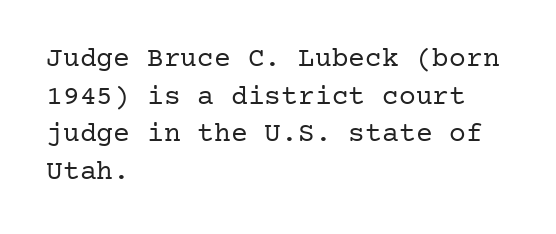
{"serif": "yes", "italic": "no", "bold": "no", "weight": "regular", "width": "normal", "stroke_contrast": "low", "x_height": "medium", "underline": "no", "align": "left", "line_spacing": "normal", "line_spacing_ratio": 1.34, "letter_spacing": "normal", "letter_spacing_em": 0.0, "glyph_px": 28}
